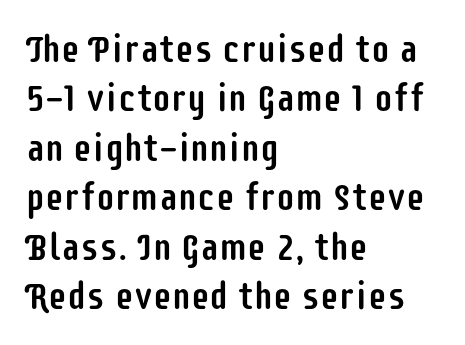
This rendering uses left alignment, leaving the right contour irregular. Tall strokes in this sample are plumb rather than angled. The zone under the glyphs is completely vacant. The text was rendered using a sans face with plain stroke endings. Is this a fixed-width face? No — the glyphs have proportional, varying widths.
